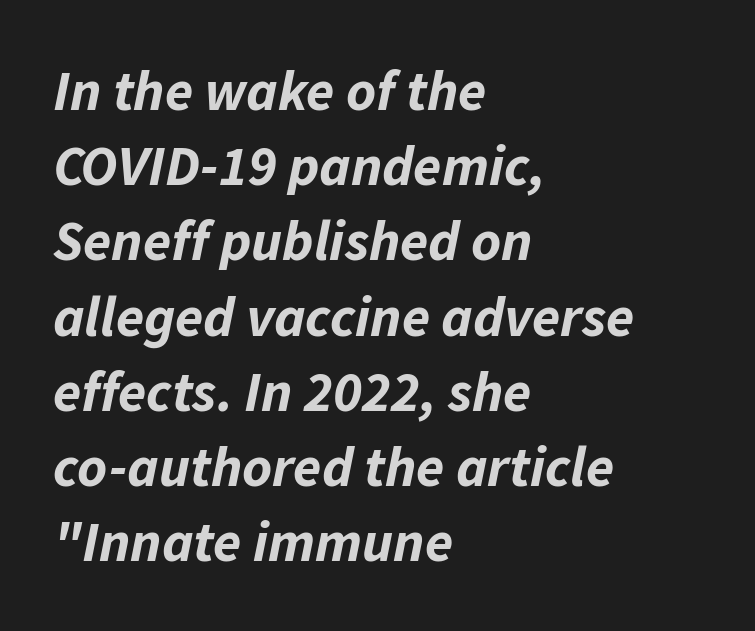
The image shows 57 px bold type, italic (leaning right); set left-aligned, normal line spacing (1.32x), normal letter spacing, not underlined; low stroke contrast and a medium x-height.
